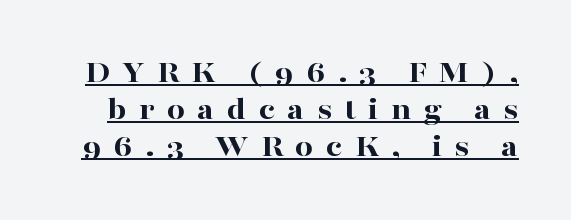
Q: Is the text bold? A: Yes.
Q: Is the text italic (slanted)? A: No, it is upright.
Q: Is the typeface a serif or a sans-serif typeface? A: Serif.
Q: Is the text underlined? A: Yes.
Q: Is the spacing between letters normal or unusually wide? A: Unusually wide.
Q: Is the spacing between lines tight, normal or loose? A: Tight.
Q: Width (condensed, normal, or wide)? A: Wide.
Q: Stroke contrast? A: High.
Q: x-height? A: Medium.
Q: Monospaced? A: No.
